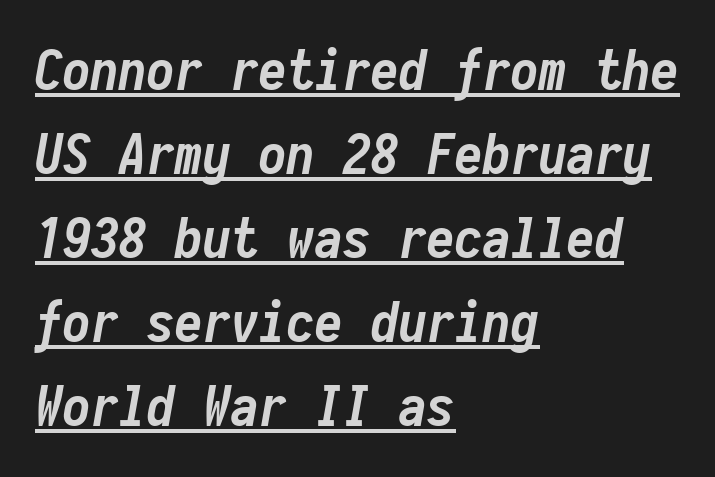
Glyph-to-glyph distance matches everyday printed text. Does the lettering tilt? It does — this is italic. Each line of the rendering has a horizontal stroke beneath the glyphs. Baseline-to-baseline distance is the conventional proportion of letter height.
